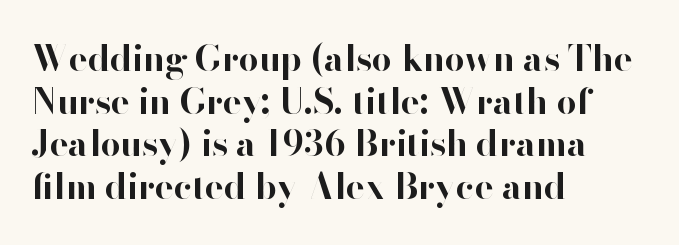
The image shows 35 px bold sans-serif type, upright; set left-aligned, line spacing 1.22x, normal letter spacing, not underlined; high stroke contrast and a small x-height.
